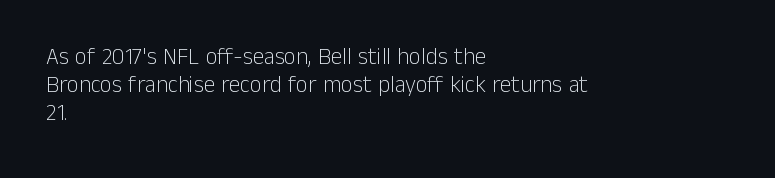
{"italic": "no", "bold": "no", "underline": "no", "align": "left", "line_spacing_ratio": 1.22, "letter_spacing": "normal", "letter_spacing_em": 0.0, "glyph_px": 23}
